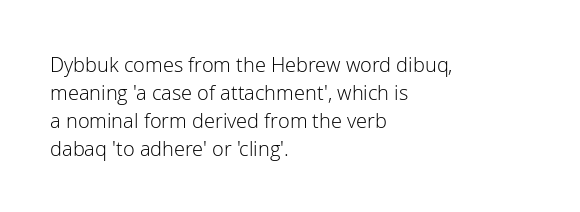
{"italic": "no", "bold": "no", "underline": "no", "align": "left", "line_spacing": "normal", "line_spacing_ratio": 1.4, "letter_spacing": "normal", "letter_spacing_em": 0.0, "glyph_px": 20}
